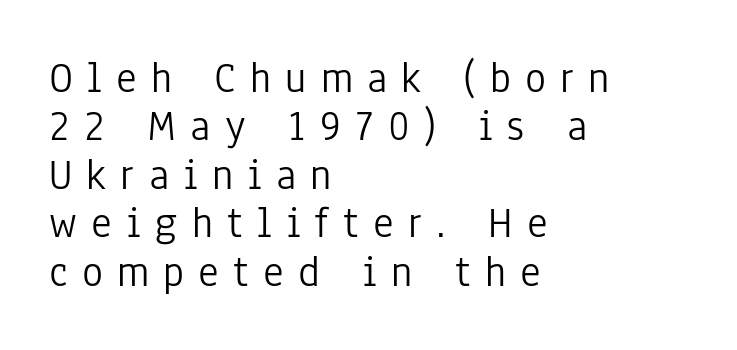
Spacing verdict: proportional, widths tailored to each character. Upright lettering throughout. Weight: in the light-to-regular range. Typeset ragged right — the left edge is the straight one. Each letter's strokes conclude bluntly, with no projecting serifs. Caption: expanded tracking, letters set apart.
